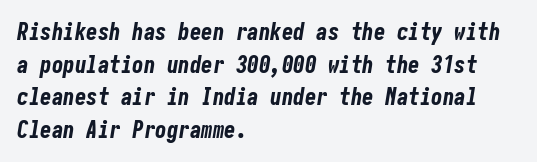
The image shows 23 px bold type, italic (leaning right); set left-aligned, normal line spacing (1.42x), normal letter spacing, not underlined.
